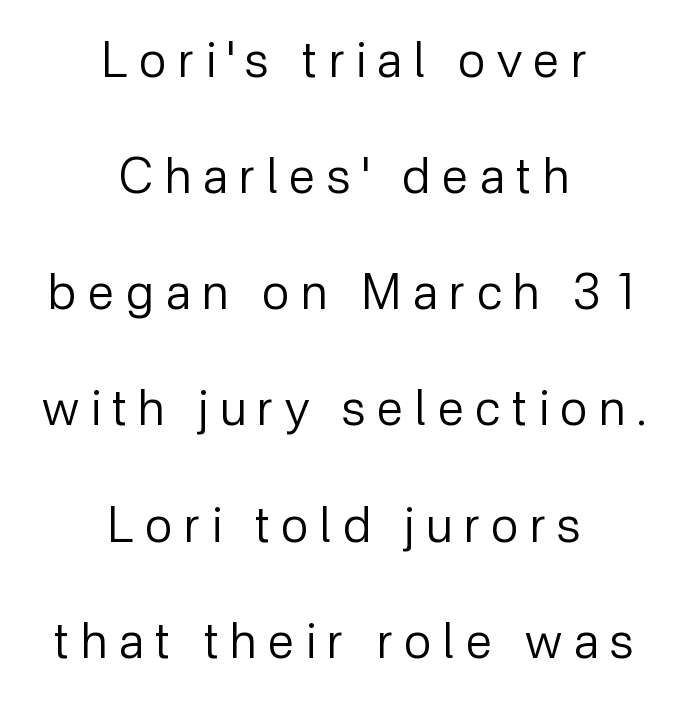
The image shows 48 px regular-weight sans-serif type, upright; set centered, loose line spacing (2.42x), unusually wide letter spacing (+0.24 em), not underlined; low stroke contrast and a medium x-height.
